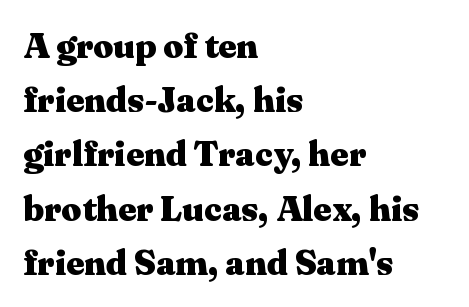
Q: Is the text bold? A: Yes.
Q: Is the text italic (slanted)? A: No, it is upright.
Q: Is the typeface a serif or a sans-serif typeface? A: Serif.
Q: Is the text underlined? A: No.
Q: How is the paragraph aligned? A: Left-aligned.
Q: Is the spacing between letters normal or unusually wide? A: Normal.
Q: Is the spacing between lines tight, normal or loose? A: Normal.
Q: Width (condensed, normal, or wide)? A: Wide.
Q: Stroke contrast? A: Medium.
Q: x-height? A: Medium.
Q: Monospaced? A: No.
